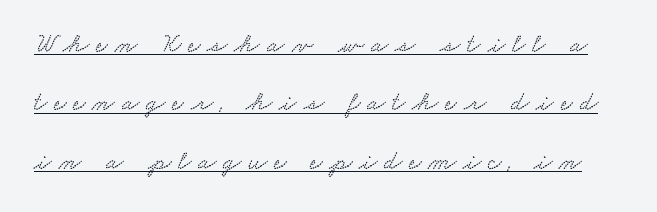
Notice how a bar underscores the lettering throughout. Students, observe: this is what heavily led, spacious text looks like. There is plenty of visible air inserted between adjacent glyphs.
